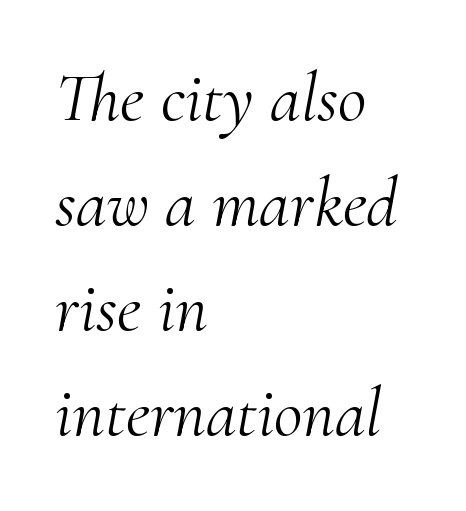
The image shows 70 px light serif type, italic (leaning right); set left-aligned, normal line spacing (1.5x), normal letter spacing, not underlined; medium stroke contrast and a small x-height.
